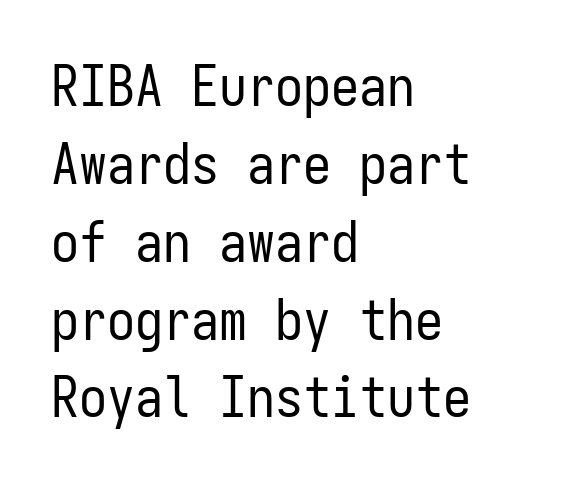
The image shows 56 px regular-weight, condensed sans-serif type, upright, monospaced; set left-aligned, normal line spacing (1.39x), normal letter spacing, not underlined; low stroke contrast and a medium x-height.
